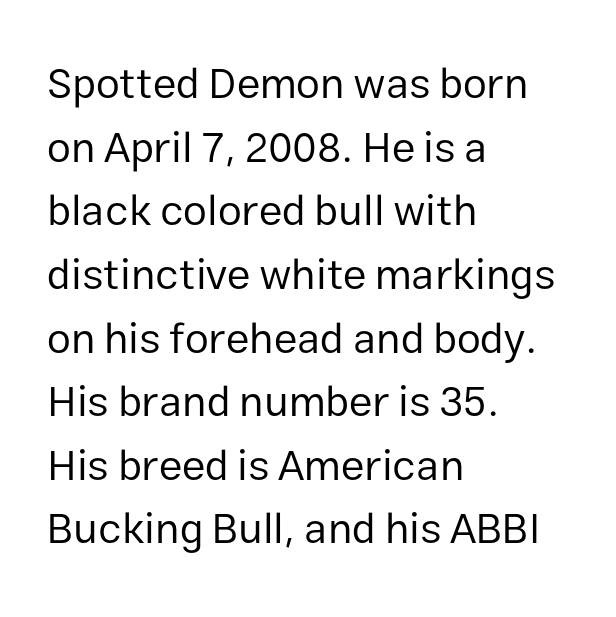
Typographically, this falls in the sans-serif category. This block has exactly the height ordinary leading produces. Posture: straight, roman, zero tilt. Visually the block forms a straight wall on the left and a jagged coastline on the right. Counters stay open thanks to moderate or lighter strokes.
